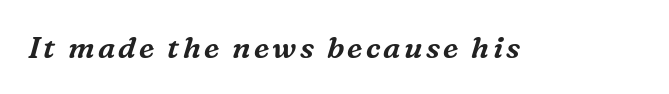
{"serif": "yes", "italic": "yes", "lean": "right", "slant_degrees": 16, "width": "normal", "stroke_contrast": "medium", "x_height": "medium", "monospaced": "no", "underline": "no", "glyph_px": 30}
